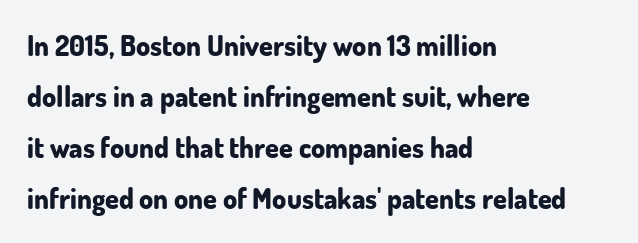
{"serif": "no", "italic": "no", "bold": "yes", "weight": "bold", "width": "normal", "stroke_contrast": "low", "x_height": "small", "monospaced": "no", "underline": "no", "align": "left", "line_spacing_ratio": 1.82, "letter_spacing": "normal", "letter_spacing_em": 0.0, "glyph_px": 28}
